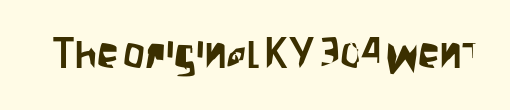
Inter-character spacing is left at the font's built-in metrics. A clean baseline with only descenders dipping below it. Note: no serifs on the glyphs. Posture: vertical.
